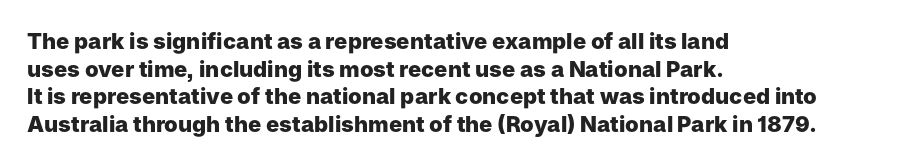
{"italic": "no", "bold": "yes", "underline": "no", "align": "left", "line_spacing": "normal", "line_spacing_ratio": 1.26, "letter_spacing": "normal", "letter_spacing_em": 0.0, "glyph_px": 22}
